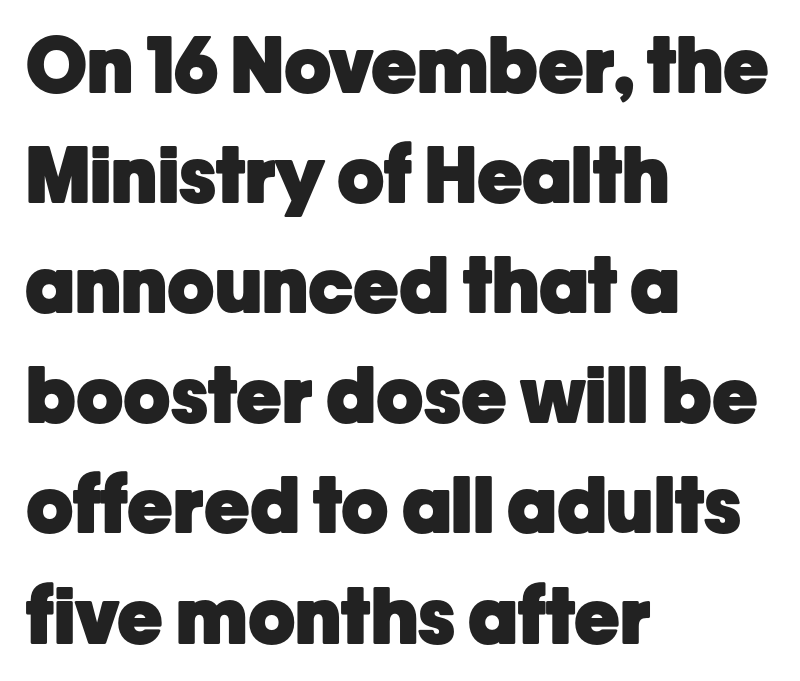
The face used here is rendered with its standard letterfit. Does the lettering tilt? It doesn't — this is upright. Compared with a centered layout, this one pins lines to the left instead. This rendering employs a face without finishing strokes, i.e., a sans-serif. The letters are bold, with thick, heavy strokes.
